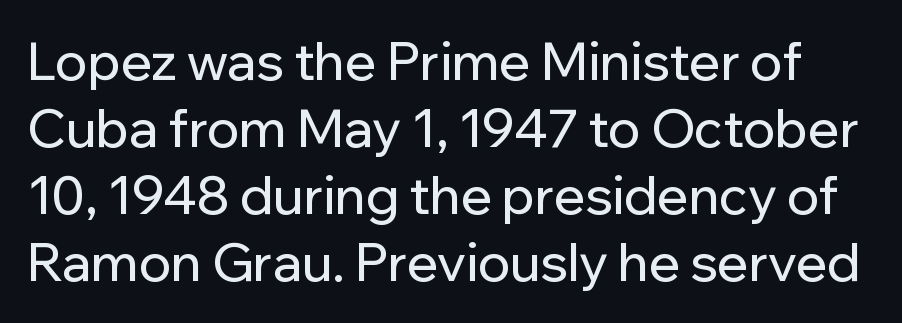
{"serif": "no", "italic": "no", "width": "normal", "stroke_contrast": "low", "x_height": "medium", "monospaced": "no", "underline": "no", "line_spacing": "normal", "line_spacing_ratio": 1.29, "letter_spacing": "normal", "letter_spacing_em": 0.0, "glyph_px": 52}
